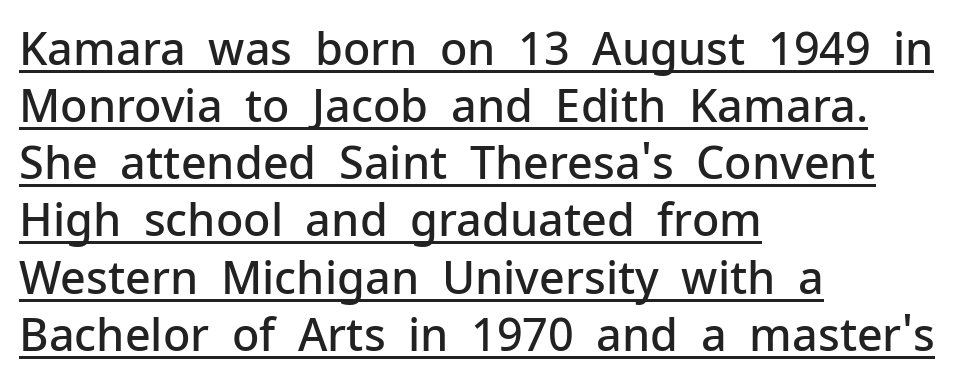
Q: Is the text bold? A: Semi-bold.
Q: Is the text italic (slanted)? A: No, it is upright.
Q: Is the typeface a serif or a sans-serif typeface? A: Sans-serif.
Q: Is the text underlined? A: Yes.
Q: How is the paragraph aligned? A: Left-aligned.
Q: Is the spacing between letters normal or unusually wide? A: Normal.
Q: Is the spacing between lines tight, normal or loose? A: Normal.
Q: Width (condensed, normal, or wide)? A: Normal.
Q: Stroke contrast? A: Low.
Q: x-height? A: Medium.
Q: Monospaced? A: No.
